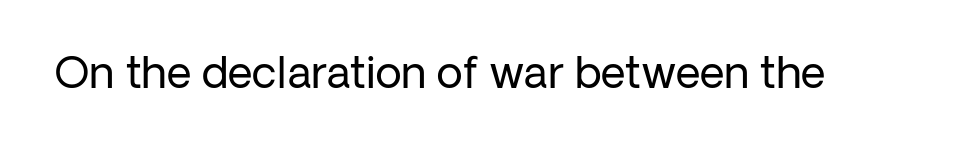
{"serif": "no", "italic": "no", "bold": "no", "weight": "regular", "width": "normal", "stroke_contrast": "low", "x_height": "medium", "monospaced": "no", "underline": "no", "letter_spacing": "normal", "letter_spacing_em": 0.0, "glyph_px": 43}
